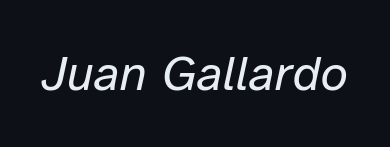
The font's italic variant was chosen for this text. Think standard paragraph weight, or any step lighter than that. The horizontal fit of the characters is conventional and even. Bare-footed words on every line. The rendering uses natural spacing where letterforms have individual widths.
